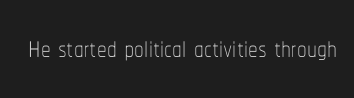
The image shows 39 px thin, condensed type, upright; set normal letter spacing, not underlined; low stroke contrast and a medium x-height.
